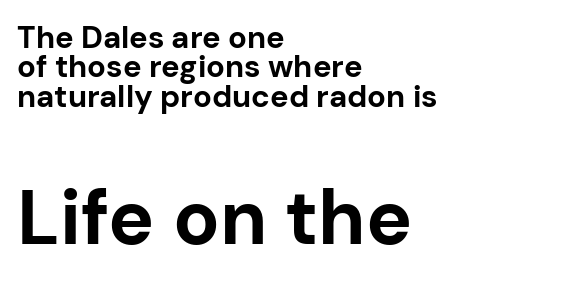
Q: Is the text bold? A: Yes.
Q: Is the text italic (slanted)? A: No, it is upright.
Q: Is the typeface a serif or a sans-serif typeface? A: Sans-serif.
Q: Is the text underlined? A: No.
Q: How is the paragraph aligned? A: Left-aligned.
Q: Is the spacing between letters normal or unusually wide? A: Normal.
Q: Is the spacing between lines tight, normal or loose? A: Tight.
Q: Which block of text is set in a larger size, the first (top) or the second (bottom)? A: The second (bottom) one.
Q: Width (condensed, normal, or wide)? A: Normal.
Q: Stroke contrast? A: Low.
Q: x-height? A: Medium.
Q: Monospaced? A: No.
